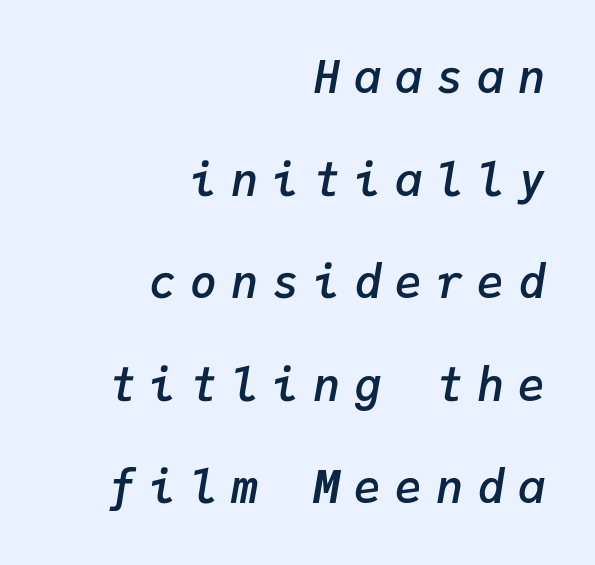
The image shows 45 px semibold type, italic (leaning right), monospaced; set right-aligned, loose line spacing (2.28x), unusually wide letter spacing (+0.31 em), not underlined; low stroke contrast and a medium x-height.
